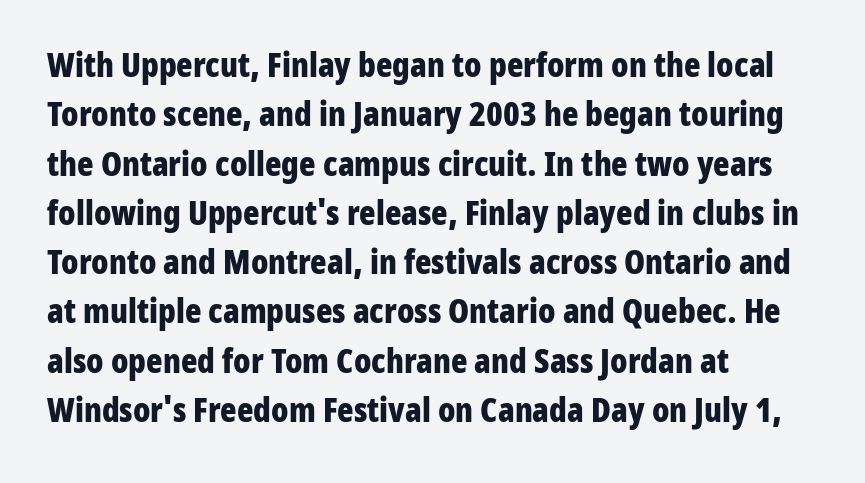
{"serif": "no", "italic": "no", "bold": "yes", "weight": "bold", "width": "condensed", "stroke_contrast": "low", "x_height": "medium", "monospaced": "no", "underline": "no", "align": "left", "line_spacing": "normal", "line_spacing_ratio": 1.45, "letter_spacing": "normal", "letter_spacing_em": 0.0, "glyph_px": 34}
